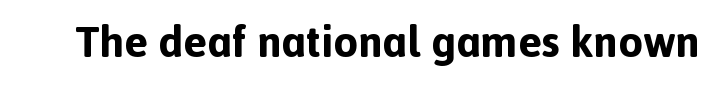
The image shows 44 px bold sans-serif type, upright; set normal letter spacing, not underlined; a medium x-height.
